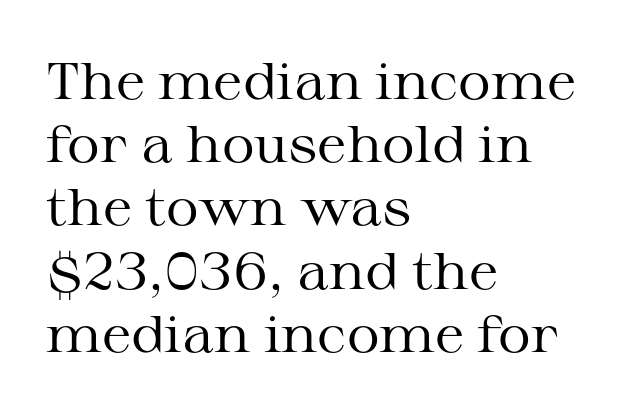
{"serif": "yes", "italic": "no", "bold": "no", "weight": "regular", "width": "wide", "stroke_contrast": "medium", "x_height": "medium", "monospaced": "no", "underline": "no", "align": "left", "line_spacing_ratio": 1.24, "letter_spacing": "normal", "letter_spacing_em": 0.0, "glyph_px": 51}
